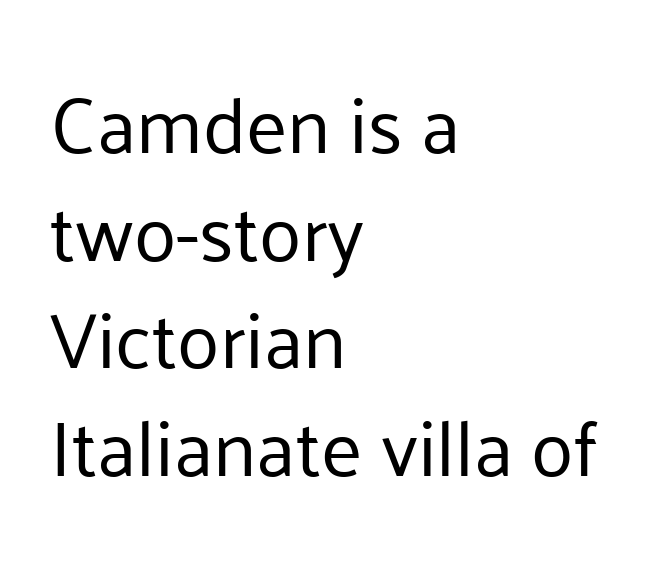
You could not count columns in this text — the font is proportionally spaced. This sample uses an upright cut, with every glyph sitting square on the baseline. Check the space under the baseline: it is left empty. All the whitespace from short lines collects on the right. Characters follow at the spacing the type designer built in.
